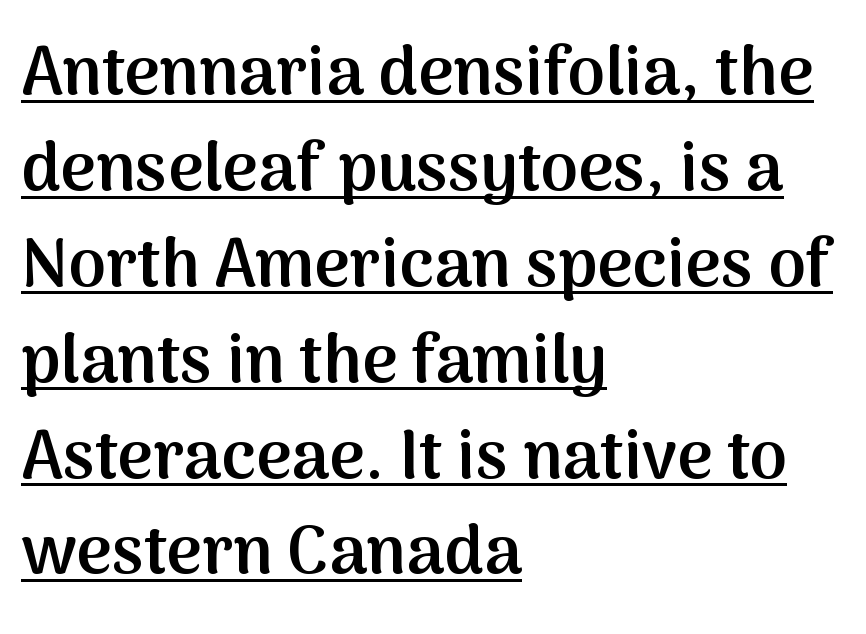
Q: Is the text bold? A: Semi-bold.
Q: Is the text italic (slanted)? A: No, it is upright.
Q: Is the typeface a serif or a sans-serif typeface? A: Sans-serif.
Q: Is the text underlined? A: Yes.
Q: How is the paragraph aligned? A: Left-aligned.
Q: Is the spacing between letters normal or unusually wide? A: Normal.
Q: Is the spacing between lines tight, normal or loose? A: Normal.
Q: Width (condensed, normal, or wide)? A: Normal.
Q: Stroke contrast? A: Medium.
Q: x-height? A: Medium.
Q: Monospaced? A: No.
